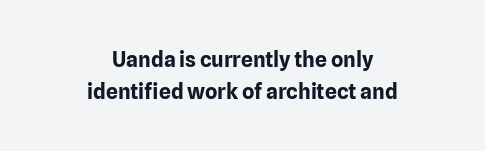
Q: Is the text bold? A: Yes.
Q: Is the text italic (slanted)? A: No, it is upright.
Q: Is the text underlined? A: No.
Q: How is the paragraph aligned? A: Centered.
Q: Is the spacing between letters normal or unusually wide? A: Normal.
Q: Is the spacing between lines tight, normal or loose? A: Normal.
